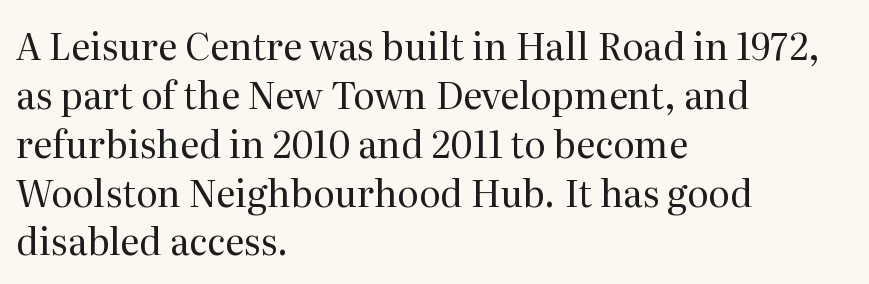
{"serif": "yes", "italic": "no", "bold": "no", "weight": "regular", "width": "normal", "stroke_contrast": "medium", "x_height": "medium", "monospaced": "no", "underline": "no", "align": "left", "line_spacing": "normal", "line_spacing_ratio": 1.32, "letter_spacing": "normal", "letter_spacing_em": 0.0, "glyph_px": 37}
